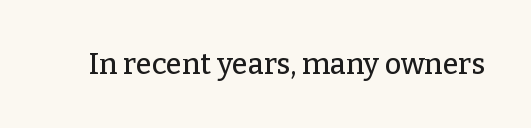
Q: Is the text italic (slanted)? A: No, it is upright.
Q: Is the typeface a serif or a sans-serif typeface? A: Serif.
Q: Is the text underlined? A: No.
Q: Is the spacing between letters normal or unusually wide? A: Normal.
Q: Width (condensed, normal, or wide)? A: Normal.
Q: Stroke contrast? A: Low.
Q: x-height? A: Medium.
Q: Monospaced? A: No.
